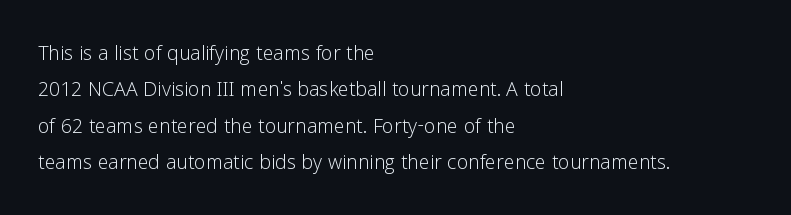
The image shows 26 px text type, upright; set left-aligned, normal line spacing (1.4x), normal letter spacing, not underlined.
